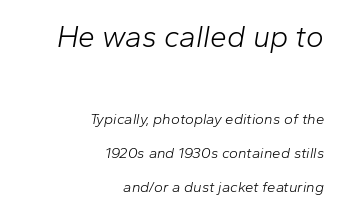
{"italic": "yes", "lean": "right", "slant_degrees": 10, "bold": "no", "weight": "light", "width": "normal", "stroke_contrast": "low", "x_height": "medium", "monospaced": "no", "underline": "no", "align": "right", "line_spacing": "loose", "line_spacing_ratio": 2.25, "letter_spacing": "normal", "letter_spacing_em": 0.0, "larger_block": "first", "size_ratio": 2.0, "glyph_px": 30}
